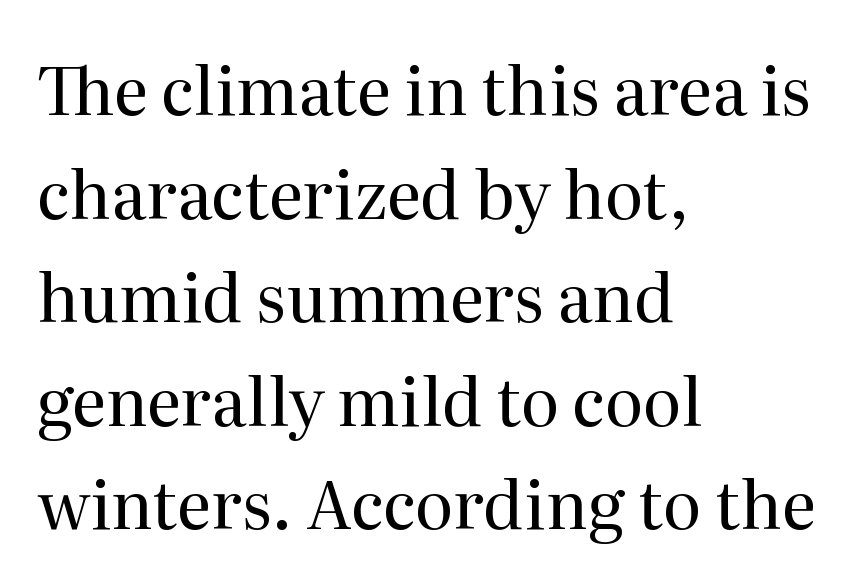
Q: Is the text bold? A: No.
Q: Is the text italic (slanted)? A: No, it is upright.
Q: Is the typeface a serif or a sans-serif typeface? A: Serif.
Q: Is the text underlined? A: No.
Q: How is the paragraph aligned? A: Left-aligned.
Q: Is the spacing between letters normal or unusually wide? A: Normal.
Q: Is the spacing between lines tight, normal or loose? A: Normal.
Q: Width (condensed, normal, or wide)? A: Normal.
Q: Stroke contrast? A: Medium.
Q: x-height? A: Medium.
Q: Monospaced? A: No.
